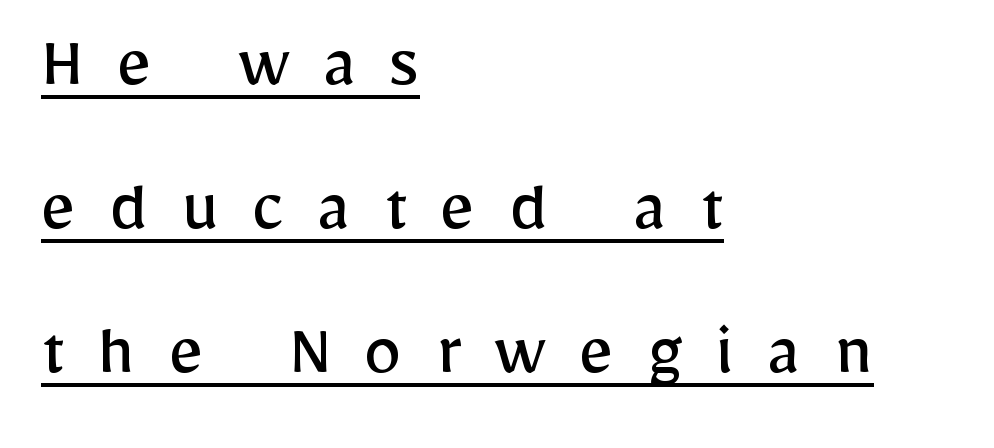
The letters advance in unequal steps, a hallmark of proportional type. These characters rest on top of a visible drawn line. The characters are drawn with everyday or finer stroke widths. The typesetter chose a ragged-right arrangement here.
